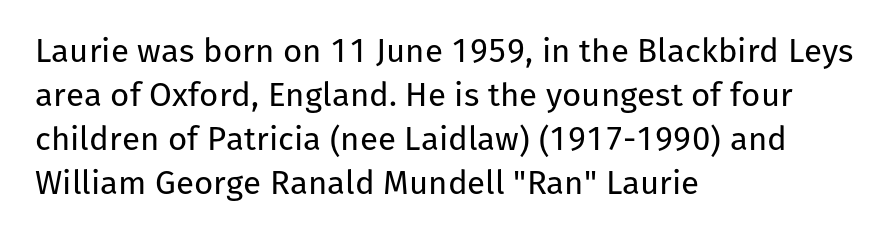
Q: Is the text bold? A: No.
Q: Is the text italic (slanted)? A: No, it is upright.
Q: Is the typeface a serif or a sans-serif typeface? A: Sans-serif.
Q: Is the text underlined? A: No.
Q: How is the paragraph aligned? A: Left-aligned.
Q: Is the spacing between letters normal or unusually wide? A: Normal.
Q: Is the spacing between lines tight, normal or loose? A: Normal.
Q: Width (condensed, normal, or wide)? A: Normal.
Q: Stroke contrast? A: Low.
Q: x-height? A: Medium.
Q: Monospaced? A: No.
